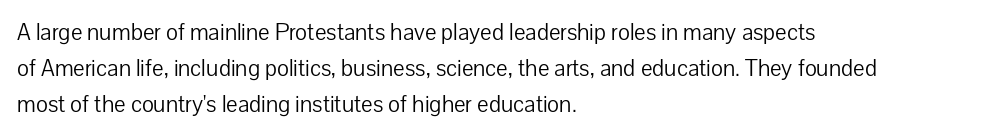
Q: Is the text bold? A: No.
Q: Is the text italic (slanted)? A: No, it is upright.
Q: Is the text underlined? A: No.
Q: How is the paragraph aligned? A: Left-aligned.
Q: Is the spacing between letters normal or unusually wide? A: Normal.
Q: Is the spacing between lines tight, normal or loose? A: Normal.
